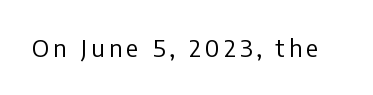
{"italic": "no", "bold": "no", "underline": "no", "glyph_px": 24}
